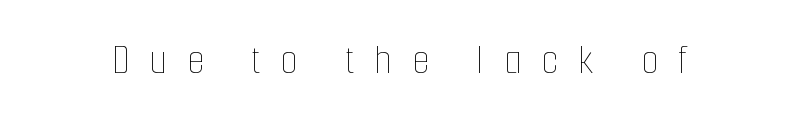
The image shows 44 px thin, condensed type, upright; set unusually wide letter spacing (+0.46 em), not underlined; low stroke contrast and a medium x-height.
